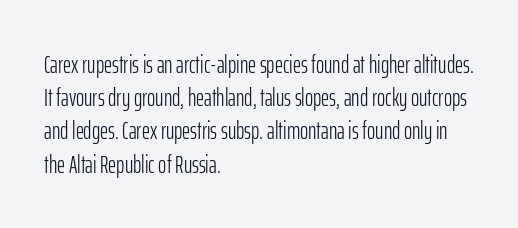
These lines sit exactly where default settings would place them. Decoration check: the copy has no underline. The typeface has the unassuming heft of standard copy or less. Horizontal alignment here is leftward, the default for most running prose.
